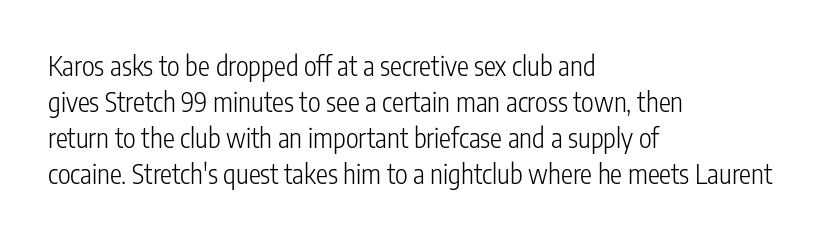
The image shows 27 px text type, upright; set left-aligned, normal line spacing (1.33x), normal letter spacing, not underlined.
